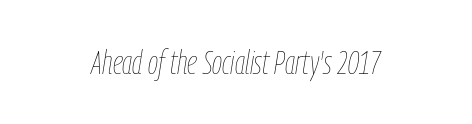
The image shows 33 px thin, condensed type, italic (leaning right); set centered, normal letter spacing, not underlined; low stroke contrast and a medium x-height.
